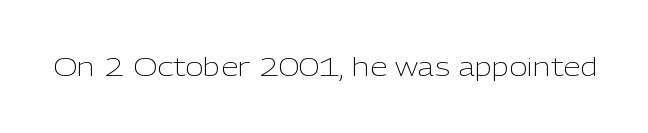
The rendering keeps characters at their native spacing. The font sits on the lighter half of the weight spectrum, regular included. Quick note: underline off. Is there any slant? The stems are plumb.
